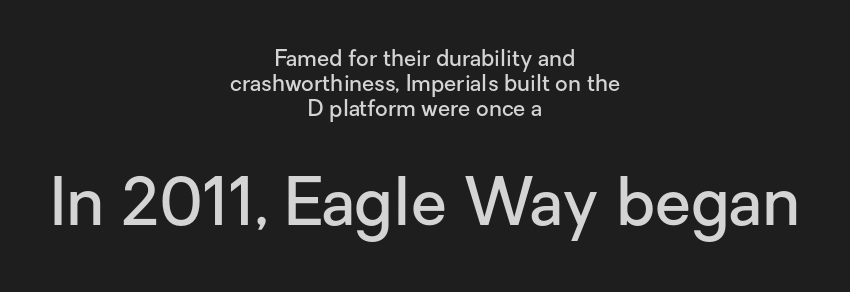
Q: Is the text bold? A: Semi-bold.
Q: Is the text italic (slanted)? A: No, it is upright.
Q: Is the typeface a serif or a sans-serif typeface? A: Sans-serif.
Q: Is the text underlined? A: No.
Q: How is the paragraph aligned? A: Centered.
Q: Is the spacing between letters normal or unusually wide? A: Normal.
Q: Is the spacing between lines tight, normal or loose? A: Tight.
Q: Which block of text is set in a larger size, the first (top) or the second (bottom)? A: The second (bottom) one.
Q: Width (condensed, normal, or wide)? A: Normal.
Q: Stroke contrast? A: Low.
Q: x-height? A: Medium.
Q: Monospaced? A: No.
